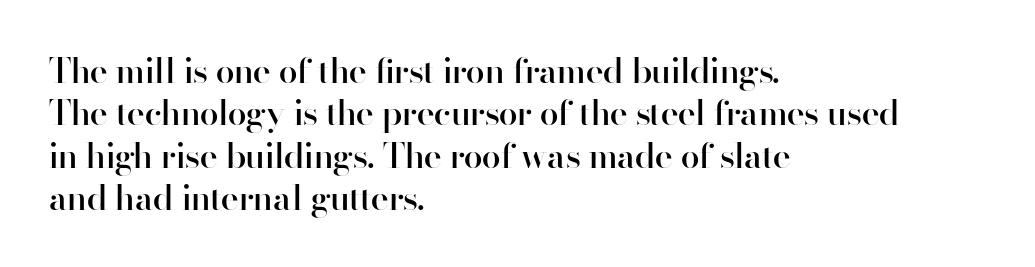
Q: Is the text bold? A: Semi-bold.
Q: Is the text italic (slanted)? A: No, it is upright.
Q: Is the typeface a serif or a sans-serif typeface? A: Sans-serif.
Q: Is the text underlined? A: No.
Q: How is the paragraph aligned? A: Left-aligned.
Q: Is the spacing between letters normal or unusually wide? A: Normal.
Q: Is the spacing between lines tight, normal or loose? A: Normal.
Q: Width (condensed, normal, or wide)? A: Normal.
Q: Stroke contrast? A: High.
Q: x-height? A: Small.
Q: Monospaced? A: No.
